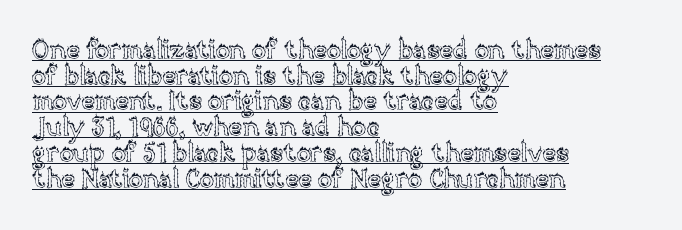
The image shows 26 px text type, upright; set left-aligned, tight line spacing (0.99x), normal letter spacing, underlined.
